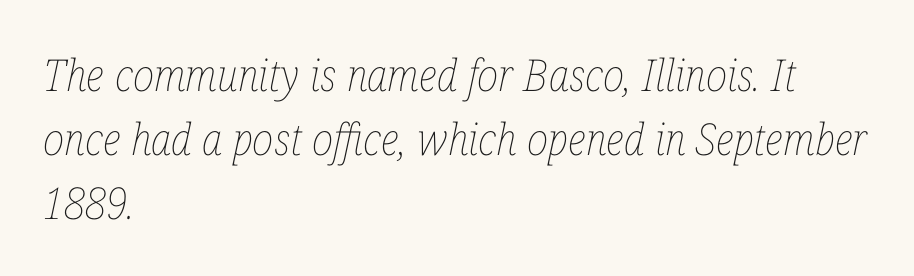
The face looks like a standard text weight, possibly lighter. Decoration check: the copy has no underline. Proportional: the letters do not fall into vertical columns. The letterforms sit shoulder to shoulder at normal distance. The passage shown stacks its lines at a standard gap.
